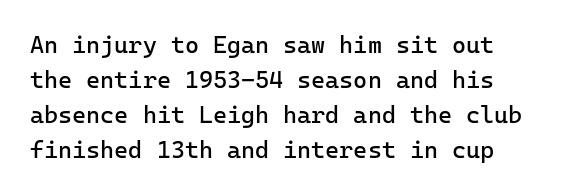
Italic? Not at all — the glyphs are vertical. The letters sit at their default tracking, neither squeezed nor spread. Vertically, the passage feels balanced, rows spaced as you'd expect. Quick note: underline off.
